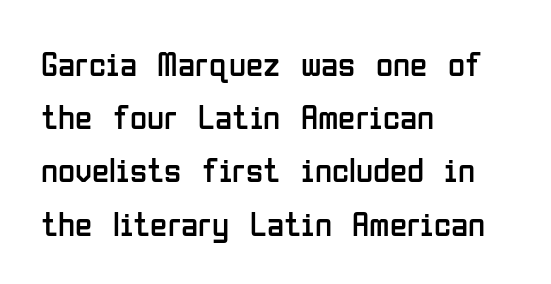
Unlike italic type, these characters show no tilt at all. Leading matches the norm, producing a regular column. The ragged edge is on the right, which tells us the setting is flush left. These lines keep a tight, regular rhythm from letter to letter.
